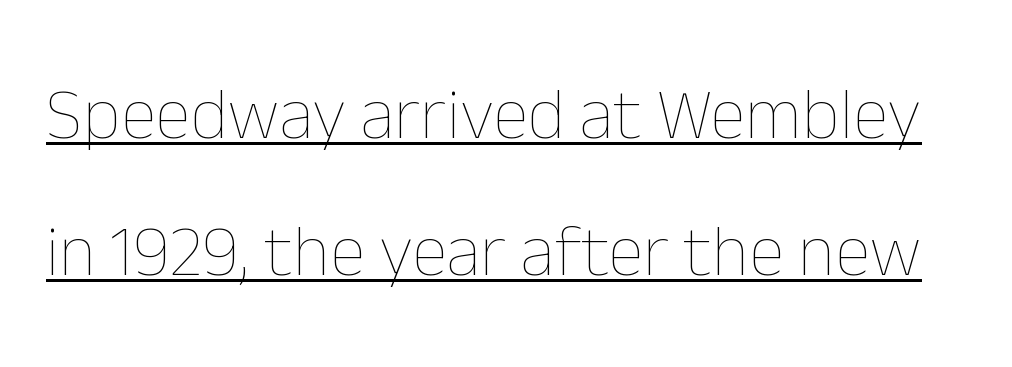
Q: Is the text bold? A: No.
Q: Is the text italic (slanted)? A: No, it is upright.
Q: Is the text underlined? A: Yes.
Q: Is the spacing between letters normal or unusually wide? A: Normal.
Q: Width (condensed, normal, or wide)? A: Normal.
Q: Stroke contrast? A: Low.
Q: x-height? A: Medium.
Q: Monospaced? A: No.
